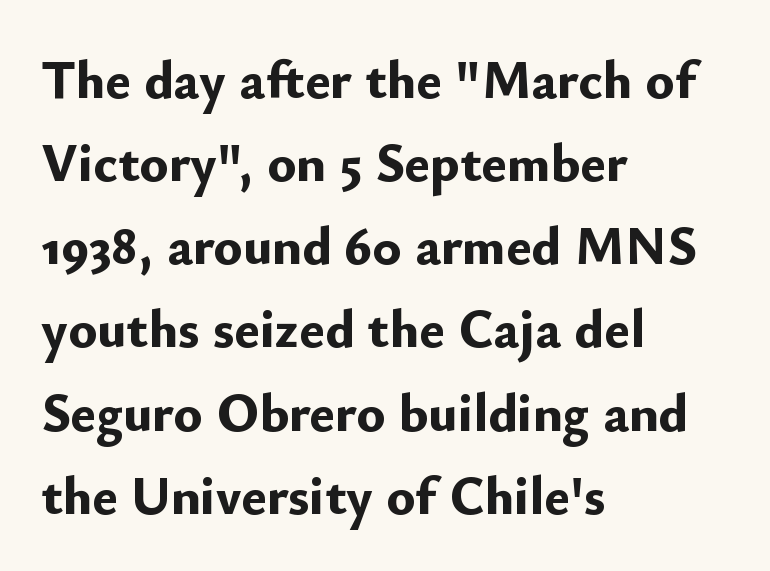
The image shows 54 px bold sans-serif type, upright; set left-aligned, normal line spacing (1.54x), normal letter spacing, not underlined; low stroke contrast and a small x-height.
